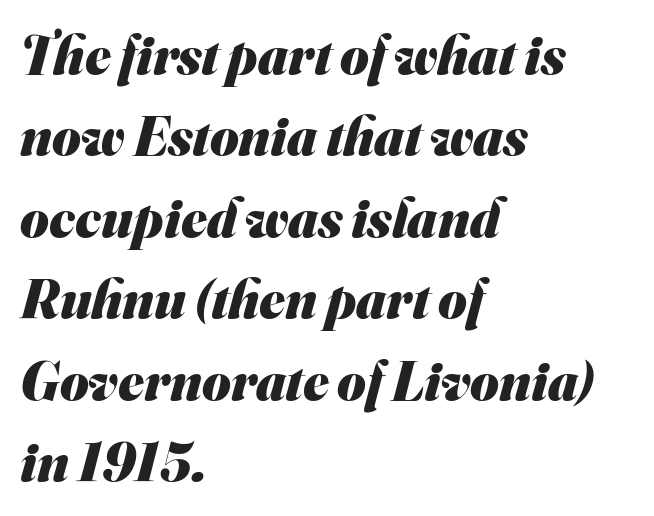
Here the glyphs are tracked normally, forming tight word shapes. The block of text has a typical density, with ordinary space between rows. This sample is left-justified, so line endings fall wherever the words run out. Glance below the letters and you will spot only blank space. Caption: bold face, heavy strokes.
